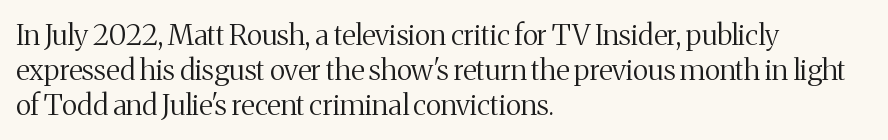
Q: Is the text bold? A: No.
Q: Is the text italic (slanted)? A: No, it is upright.
Q: Is the typeface a serif or a sans-serif typeface? A: Serif.
Q: Is the text underlined? A: No.
Q: How is the paragraph aligned? A: Left-aligned.
Q: Is the spacing between letters normal or unusually wide? A: Normal.
Q: Width (condensed, normal, or wide)? A: Normal.
Q: Stroke contrast? A: Medium.
Q: x-height? A: Medium.
Q: Monospaced? A: No.
